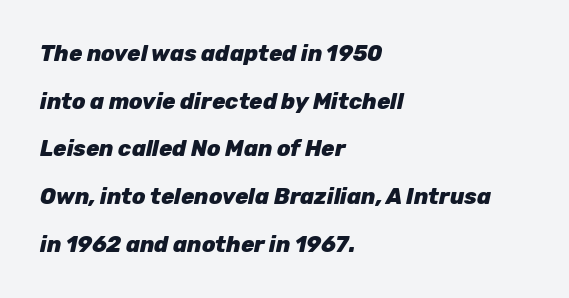
Q: Is the text bold? A: Yes.
Q: Is the text italic (slanted)? A: Yes, it leans right by about 12 degrees.
Q: Is the text underlined? A: No.
Q: How is the paragraph aligned? A: Left-aligned.
Q: Is the spacing between letters normal or unusually wide? A: Normal.
Q: Is the spacing between lines tight, normal or loose? A: Loose.
